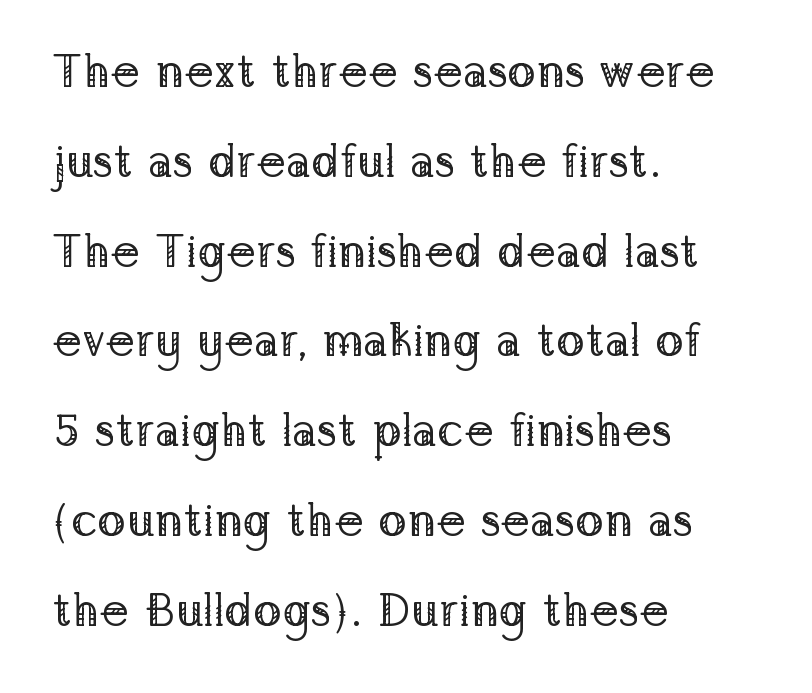
Do the characters align in a grid? No, the font is proportional. Students, observe: this is what heavily led, spacious text looks like. A classic flush-left, rag-right setting is used for this passage. Rendered with straight, roman letterforms. Between one letter and the next there's only the usual sliver of space. Descenders hang freely into open space.
